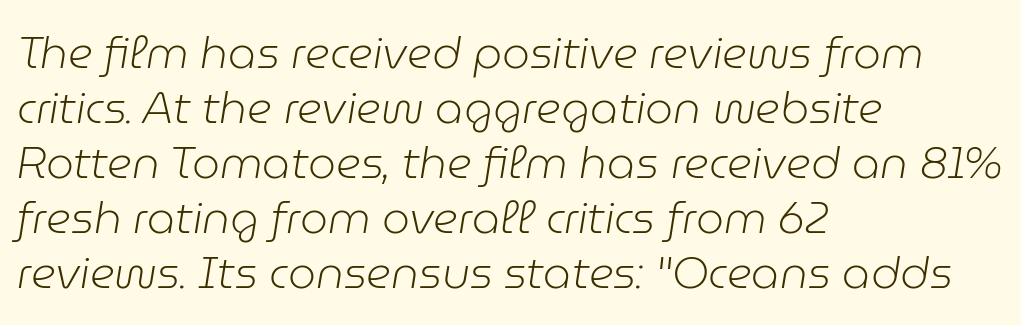
The image shows 44 px light type, italic (leaning right); set left-aligned, normal line spacing (1.25x), normal letter spacing, not underlined; low stroke contrast and a medium x-height.
